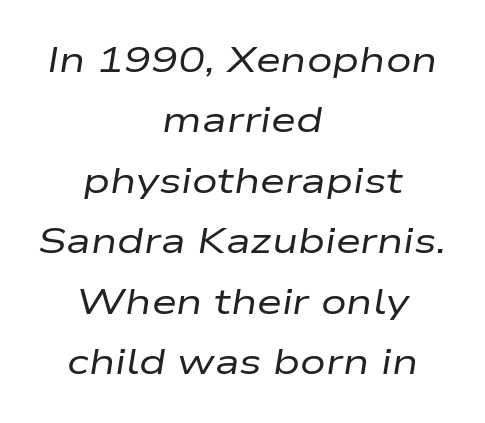
The designer left line spacing at the default. Emphasis-style slanted type is in use. These lines keep a tight, regular rhythm from letter to letter. Glance below the letters and you will spot only blank space. Nothing heavy about these letters — not bold at all. Typeset on center — no edge is straight.
